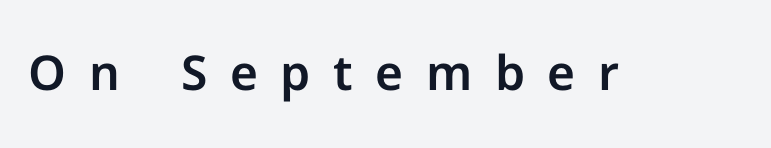
Q: Is the text italic (slanted)? A: No, it is upright.
Q: Is the typeface a serif or a sans-serif typeface? A: Sans-serif.
Q: Is the text underlined? A: No.
Q: Is the spacing between letters normal or unusually wide? A: Unusually wide.
Q: Width (condensed, normal, or wide)? A: Normal.
Q: Stroke contrast? A: Low.
Q: x-height? A: Medium.
Q: Monospaced? A: No.
